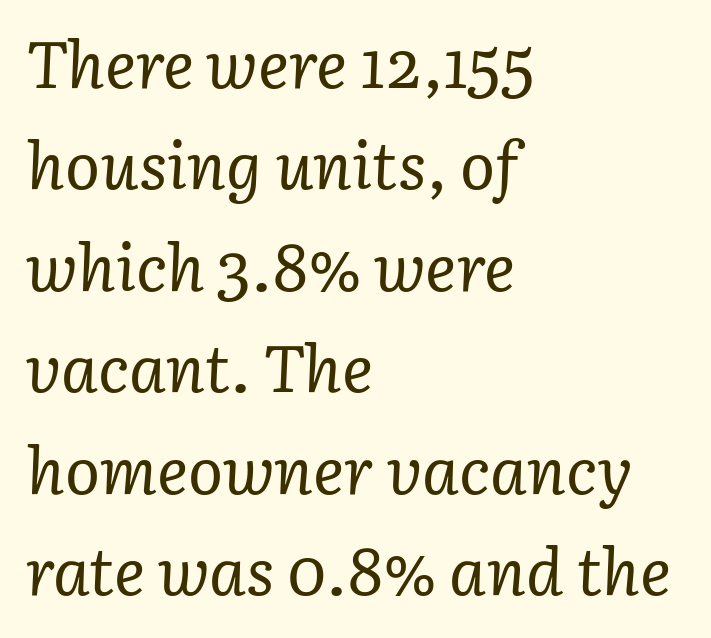
The image shows 65 px regular-weight serif type, italic (leaning right); set left-aligned, normal line spacing (1.56x), normal letter spacing, not underlined; low stroke contrast and a medium x-height.
